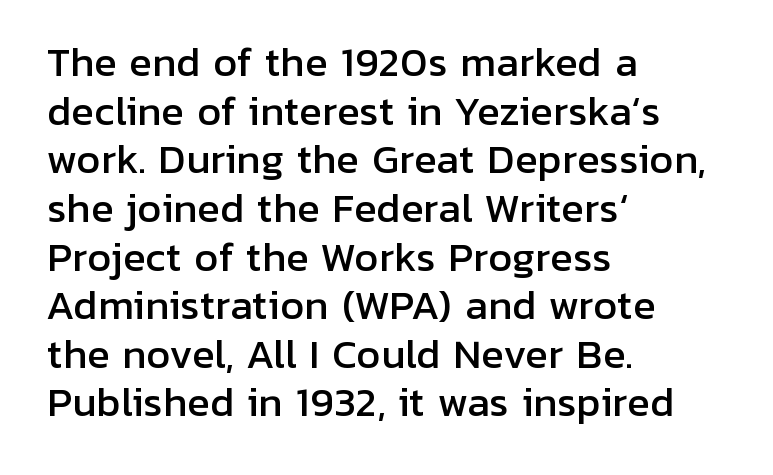
Q: Is the text italic (slanted)? A: No, it is upright.
Q: Is the typeface a serif or a sans-serif typeface? A: Sans-serif.
Q: Is the text underlined? A: No.
Q: How is the paragraph aligned? A: Left-aligned.
Q: Is the spacing between letters normal or unusually wide? A: Normal.
Q: Is the spacing between lines tight, normal or loose? A: Normal.
Q: Width (condensed, normal, or wide)? A: Normal.
Q: Stroke contrast? A: Low.
Q: x-height? A: Medium.
Q: Monospaced? A: No.
